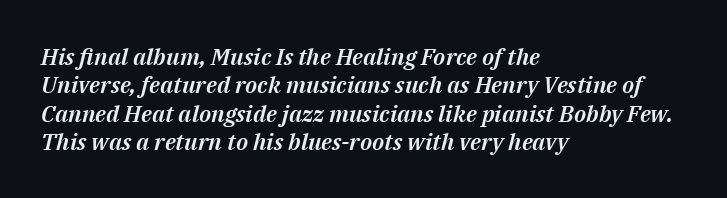
Q: Is the text italic (slanted)? A: Yes, it leans right by about 14 degrees.
Q: Is the text underlined? A: No.
Q: How is the paragraph aligned? A: Left-aligned.
Q: Is the spacing between letters normal or unusually wide? A: Normal.
